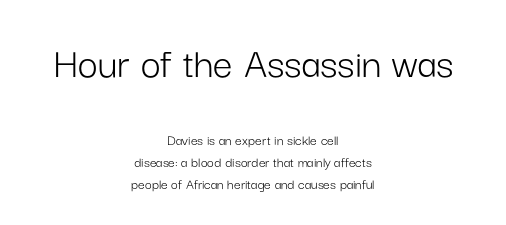
{"serif": "no", "italic": "no", "bold": "no", "weight": "light", "width": "normal", "stroke_contrast": "low", "x_height": "medium", "monospaced": "no", "underline": "no", "align": "center", "line_spacing": "normal", "line_spacing_ratio": 1.46, "letter_spacing": "normal", "letter_spacing_em": 0.0, "larger_block": "first", "size_ratio": 2.93, "glyph_px": 44}
